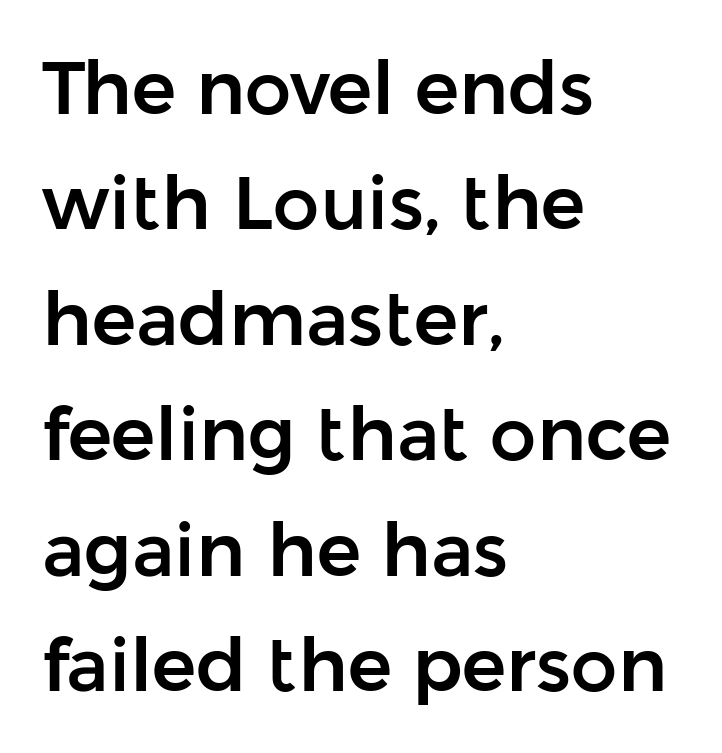
The image shows 74 px sans-serif type, upright; set left-aligned, normal line spacing (1.56x), normal letter spacing, not underlined; low stroke contrast and a medium x-height.
